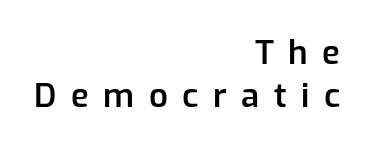
The typography opts for an upright posture over an oblique one. This sample uses a sans-serif face. The letters are spread apart with noticeably loose tracking. The area under the type is left untouched.
